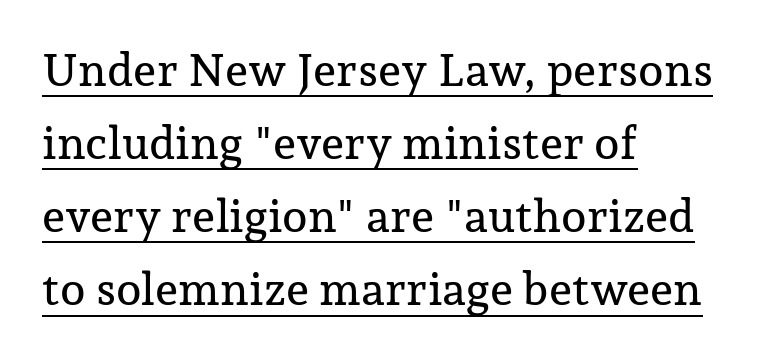
Q: Is the text italic (slanted)? A: No, it is upright.
Q: Is the typeface a serif or a sans-serif typeface? A: Serif.
Q: Is the text underlined? A: Yes.
Q: How is the paragraph aligned? A: Left-aligned.
Q: Is the spacing between letters normal or unusually wide? A: Normal.
Q: Is the spacing between lines tight, normal or loose? A: Normal.
Q: Width (condensed, normal, or wide)? A: Normal.
Q: Stroke contrast? A: Low.
Q: x-height? A: Medium.
Q: Monospaced? A: No.
